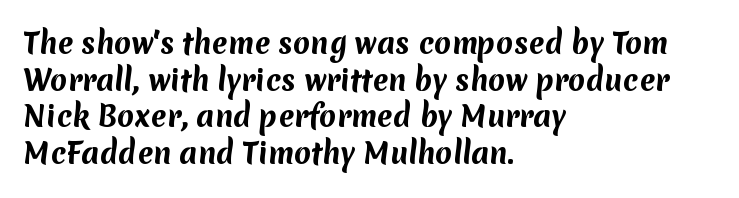
The image shows 28 px bold sans-serif type; set left-aligned, normal line spacing (1.31x), normal letter spacing, not underlined; medium stroke contrast and a medium x-height.
